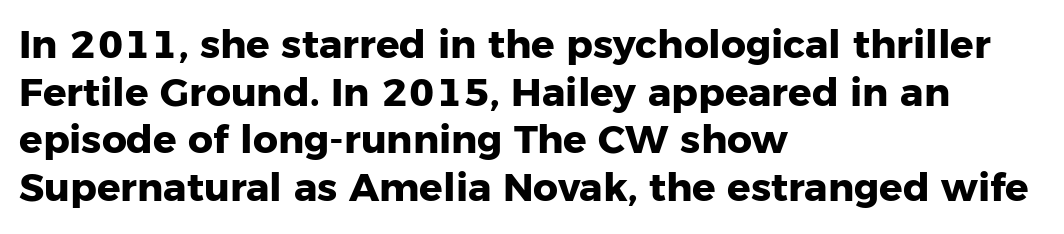
Style check: upright. Tracking value appears to be zero — textbook default spacing. The face used here has the dense, thick strokes of a bold. The gap between lines stays unmarked. The passage shown is typed in a proportional face where columns would drift. Typographically, this falls in the sans-serif category.
